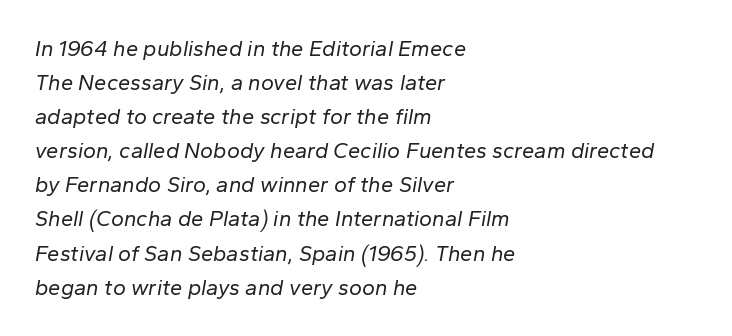
Q: Is the text bold? A: No.
Q: Is the text italic (slanted)? A: Yes, it leans right by about 10 degrees.
Q: Is the text underlined? A: No.
Q: How is the paragraph aligned? A: Left-aligned.
Q: Is the spacing between letters normal or unusually wide? A: Normal.
Q: Is the spacing between lines tight, normal or loose? A: Normal.
